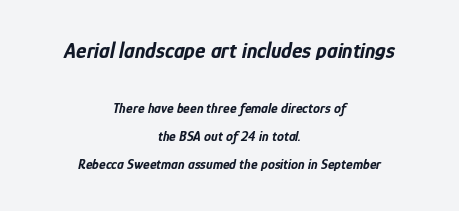
Q: Is the text bold? A: Yes.
Q: Is the text italic (slanted)? A: Yes, it leans right by about 12 degrees.
Q: Is the text underlined? A: No.
Q: How is the paragraph aligned? A: Centered.
Q: Is the spacing between letters normal or unusually wide? A: Normal.
Q: Is the spacing between lines tight, normal or loose? A: Loose.
Q: Which block of text is set in a larger size, the first (top) or the second (bottom)? A: The first (top) one.
